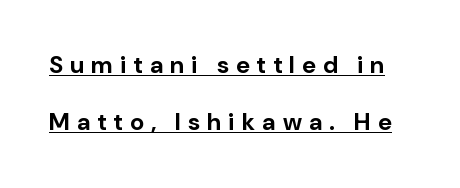
{"italic": "no", "bold": "yes", "underline": "yes", "line_spacing": "loose", "line_spacing_ratio": 2.38, "letter_spacing": "wide", "letter_spacing_em": 0.3, "glyph_px": 24}
